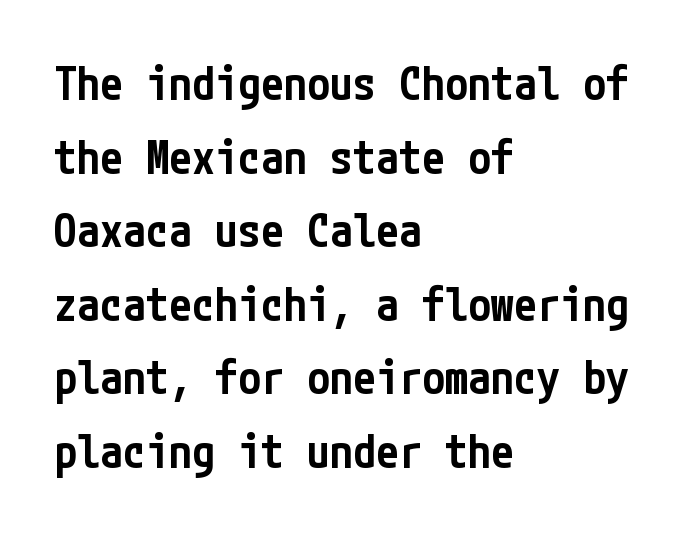
The image shows 46 px semibold, condensed sans-serif type, upright; set left-aligned, normal line spacing (1.6x), normal letter spacing, not underlined; low stroke contrast and a medium x-height.
